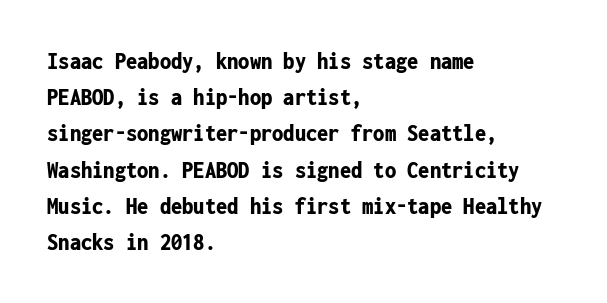
{"italic": "no", "bold": "yes", "underline": "no", "align": "left", "line_spacing": "normal", "line_spacing_ratio": 1.45, "letter_spacing": "normal", "letter_spacing_em": 0.0, "glyph_px": 25}
